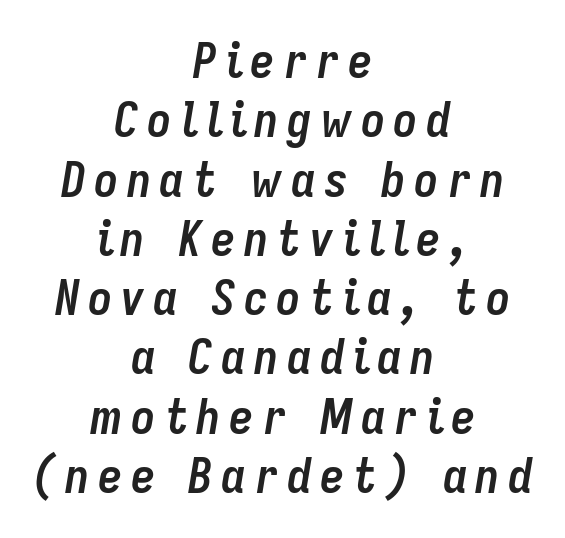
The image shows 49 px semibold, condensed type, italic (leaning right); set centered, line spacing 1.21x, not underlined; low stroke contrast and a medium x-height.
